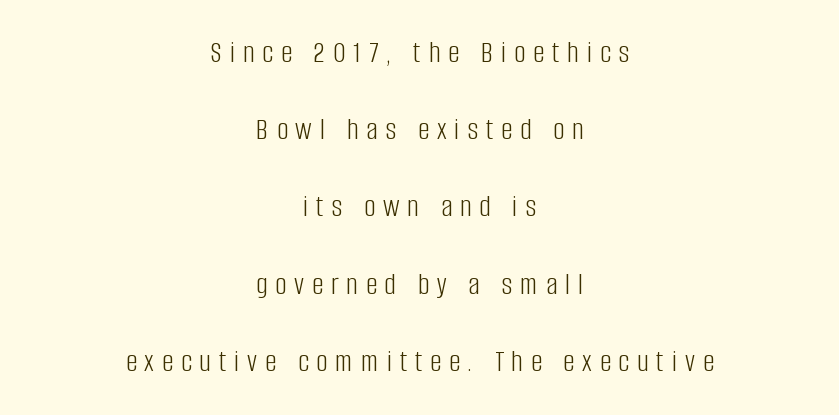
The image shows 31 px light, condensed sans-serif type, upright; set centered, loose line spacing (2.49x), unusually wide letter spacing (+0.26 em), not underlined; low stroke contrast and a large x-height.
